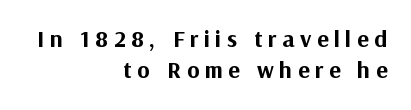
{"italic": "no", "bold": "yes", "underline": "no", "align": "right", "line_spacing": "normal", "line_spacing_ratio": 1.3, "letter_spacing": "wide", "letter_spacing_em": 0.23, "glyph_px": 24}
